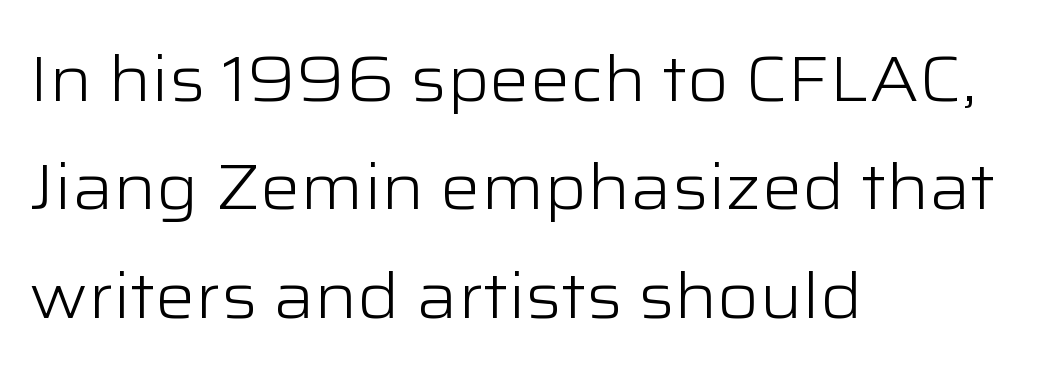
Q: Is the text bold? A: No.
Q: Is the text italic (slanted)? A: No, it is upright.
Q: Is the typeface a serif or a sans-serif typeface? A: Sans-serif.
Q: Is the text underlined? A: No.
Q: How is the paragraph aligned? A: Left-aligned.
Q: Is the spacing between letters normal or unusually wide? A: Normal.
Q: Width (condensed, normal, or wide)? A: Wide.
Q: Stroke contrast? A: Low.
Q: x-height? A: Medium.
Q: Monospaced? A: No.
